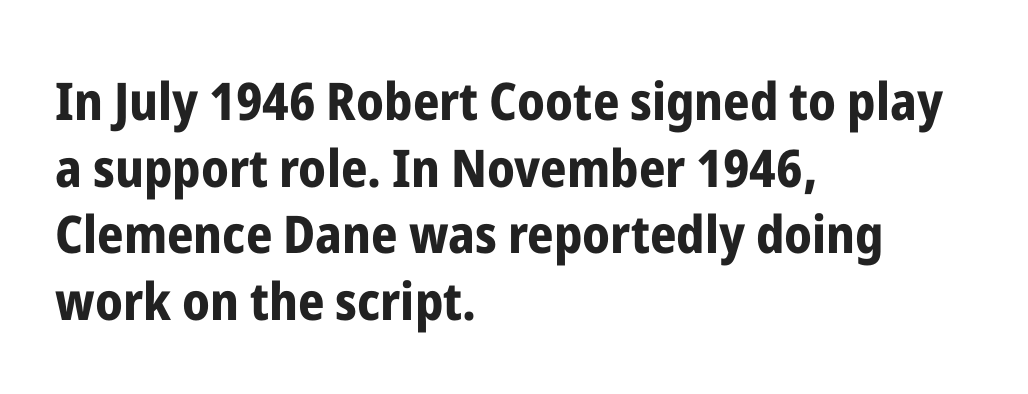
Q: Is the text bold? A: Yes.
Q: Is the text italic (slanted)? A: No, it is upright.
Q: Is the typeface a serif or a sans-serif typeface? A: Sans-serif.
Q: Is the text underlined? A: No.
Q: How is the paragraph aligned? A: Left-aligned.
Q: Is the spacing between letters normal or unusually wide? A: Normal.
Q: Is the spacing between lines tight, normal or loose? A: Normal.
Q: Width (condensed, normal, or wide)? A: Condensed.
Q: Stroke contrast? A: Low.
Q: x-height? A: Medium.
Q: Monospaced? A: No.
